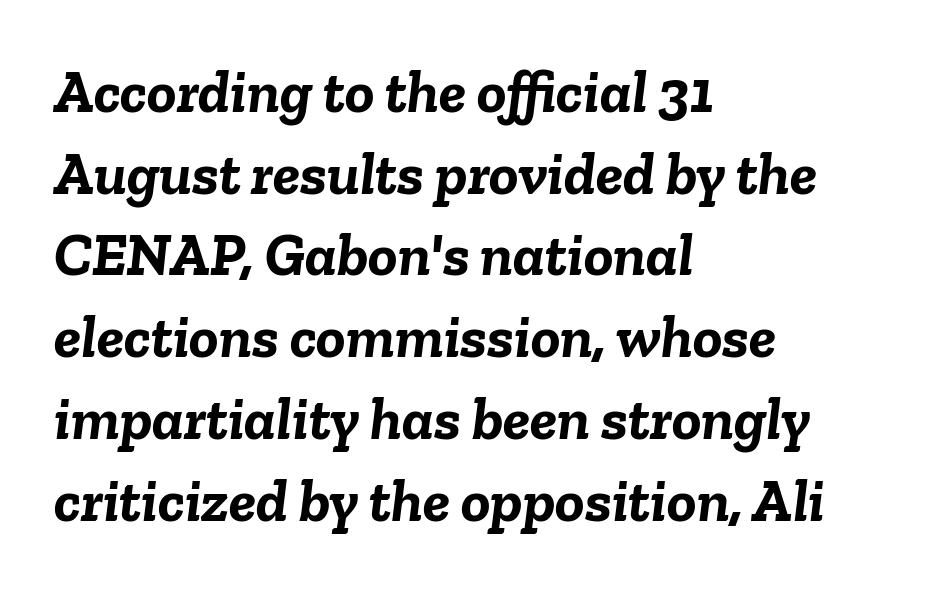
Varying glyph widths throughout — classic text-font behaviour. Each glyph is drawn with heavy, bold strokes. The specimen omits any rule beneath the text block's lines. Does the copy run flush right? No — it runs flush left.
